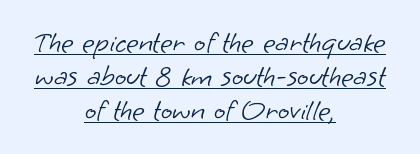
Q: Is the text bold? A: No.
Q: Is the typeface a serif or a sans-serif typeface? A: Sans-serif.
Q: Is the text underlined? A: Yes.
Q: How is the paragraph aligned? A: Centered.
Q: Is the spacing between letters normal or unusually wide? A: Normal.
Q: Is the spacing between lines tight, normal or loose? A: Tight.
Q: Width (condensed, normal, or wide)? A: Normal.
Q: Stroke contrast? A: Low.
Q: x-height? A: Small.
Q: Monospaced? A: No.
